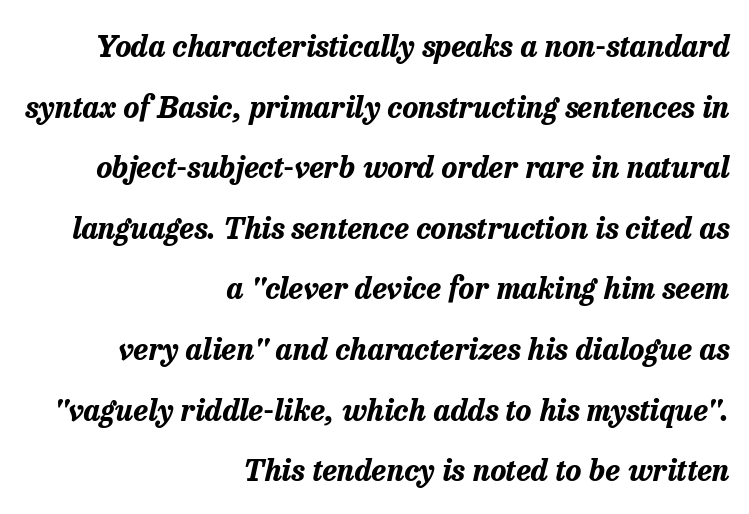
Q: Is the text bold? A: Yes.
Q: Is the text italic (slanted)? A: Yes, it leans right by about 13 degrees.
Q: Is the text underlined? A: No.
Q: How is the paragraph aligned? A: Right-aligned.
Q: Is the spacing between letters normal or unusually wide? A: Normal.
Q: Is the spacing between lines tight, normal or loose? A: Loose.
Q: Width (condensed, normal, or wide)? A: Normal.
Q: Stroke contrast? A: Low.
Q: x-height? A: Medium.
Q: Monospaced? A: No.
